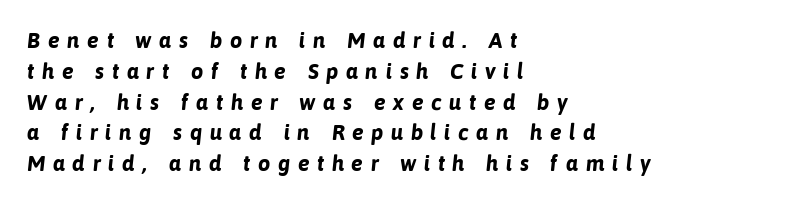
The line-height multiplier appears to be the usual default. Observe the wide spacing: letters keep a clear distance from each other. The rendering uses a bold face; every stroke is thick and dark. Is the block centered? No — it sits flush against the left margin.
